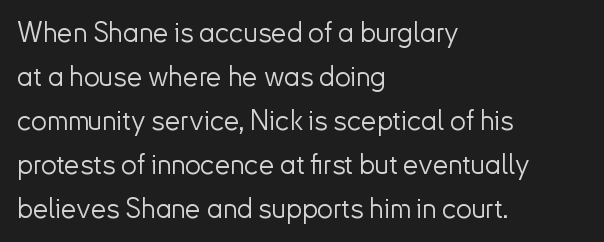
Q: Is the text bold? A: No.
Q: Is the text italic (slanted)? A: No, it is upright.
Q: Is the typeface a serif or a sans-serif typeface? A: Sans-serif.
Q: Is the text underlined? A: No.
Q: How is the paragraph aligned? A: Left-aligned.
Q: Is the spacing between letters normal or unusually wide? A: Normal.
Q: Is the spacing between lines tight, normal or loose? A: Normal.
Q: Width (condensed, normal, or wide)? A: Normal.
Q: Stroke contrast? A: Low.
Q: x-height? A: Small.
Q: Monospaced? A: No.
